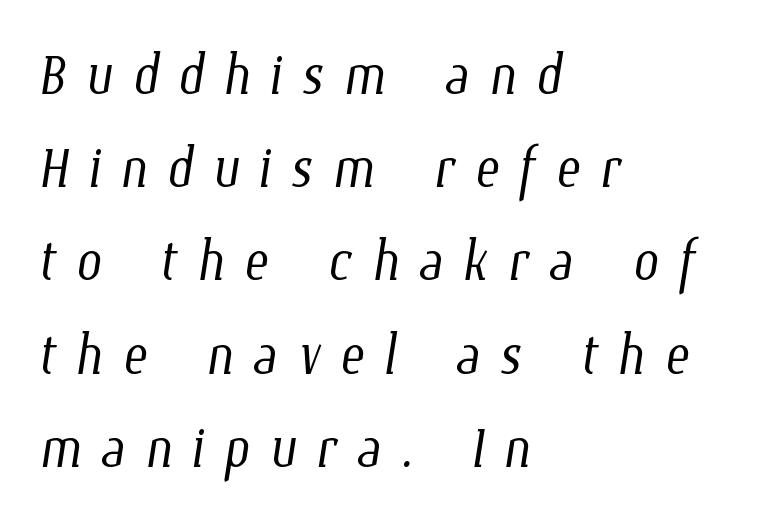
Inter-character spacing is expanded well beyond the font's built-in metrics. The typesetting does not lean heavy: it is not bold. Quick note: interline space is typical. Is this a fixed-width face? No — the glyphs have proportional, varying widths.
